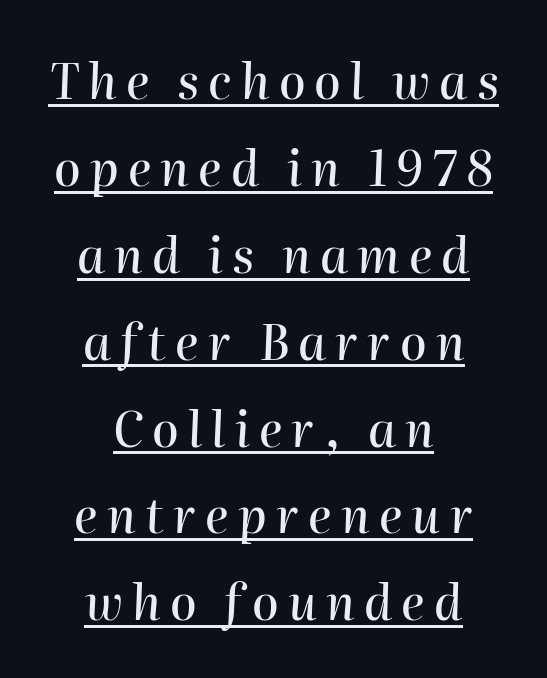
Q: Is the text italic (slanted)? A: Yes, it leans right by about 2 degrees.
Q: Is the text underlined? A: Yes.
Q: How is the paragraph aligned? A: Centered.
Q: Width (condensed, normal, or wide)? A: Normal.
Q: Stroke contrast? A: High.
Q: x-height? A: Medium.
Q: Monospaced? A: No.
